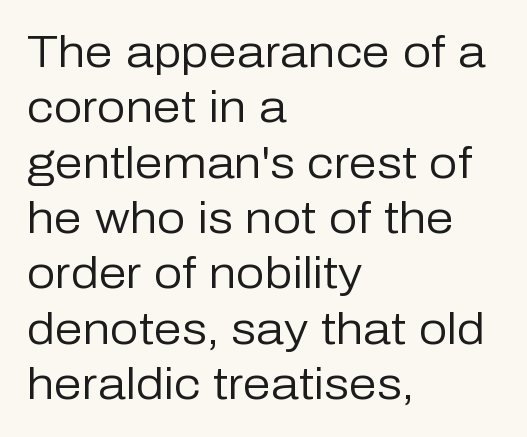
Q: Is the text bold? A: No.
Q: Is the text italic (slanted)? A: No, it is upright.
Q: Is the typeface a serif or a sans-serif typeface? A: Sans-serif.
Q: Is the text underlined? A: No.
Q: How is the paragraph aligned? A: Left-aligned.
Q: Is the spacing between letters normal or unusually wide? A: Normal.
Q: Width (condensed, normal, or wide)? A: Normal.
Q: Stroke contrast? A: Low.
Q: x-height? A: Medium.
Q: Monospaced? A: No.
